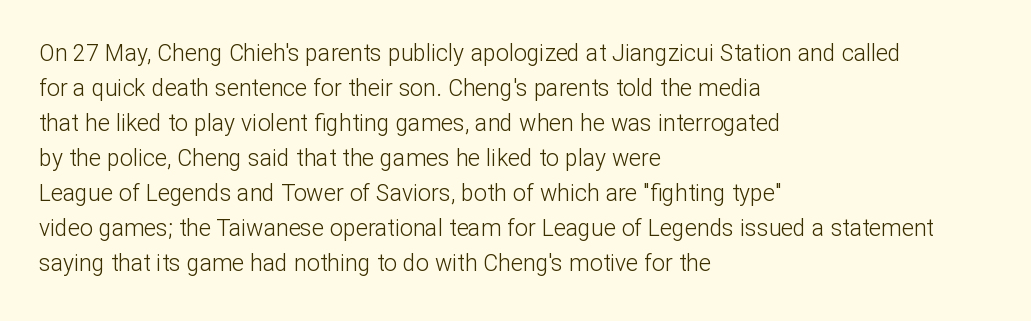
Q: Is the text bold? A: No.
Q: Is the text italic (slanted)? A: No, it is upright.
Q: Is the text underlined? A: No.
Q: How is the paragraph aligned? A: Left-aligned.
Q: Is the spacing between letters normal or unusually wide? A: Normal.
Q: Is the spacing between lines tight, normal or loose? A: Normal.
